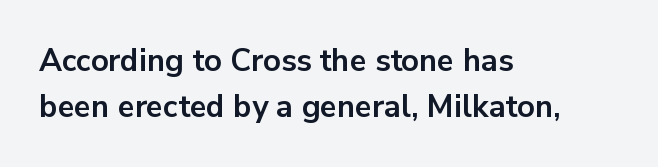
The font family rendered here belongs to the sans-serif group. The tracking reads as untouched default to a designer's eye. The specimen reads as upright at a glance. A normal amount of white space separates one row of letters from the next. The baseline area is clear. The lines are quadded left.
